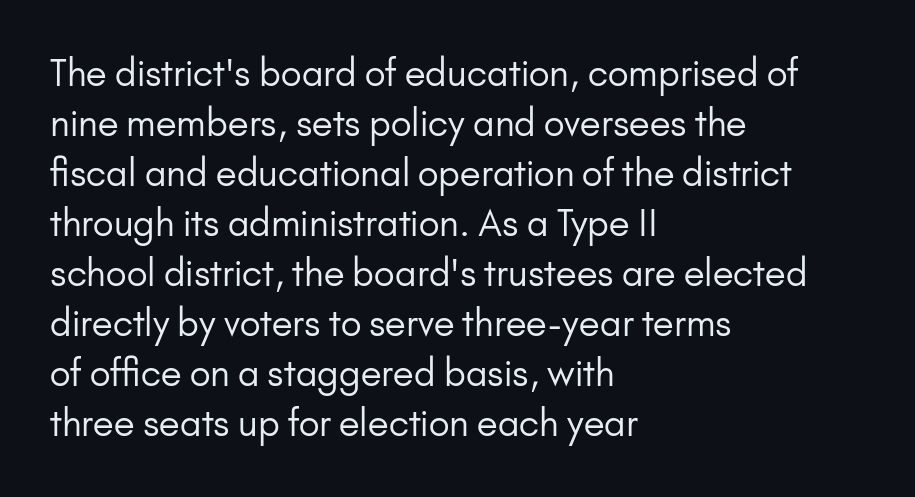
{"serif": "no", "italic": "no", "bold": "no", "weight": "regular", "width": "normal", "stroke_contrast": "low", "x_height": "small", "monospaced": "no", "underline": "no", "align": "left", "line_spacing": "normal", "line_spacing_ratio": 1.39, "letter_spacing": "normal", "letter_spacing_em": 0.0, "glyph_px": 36}
